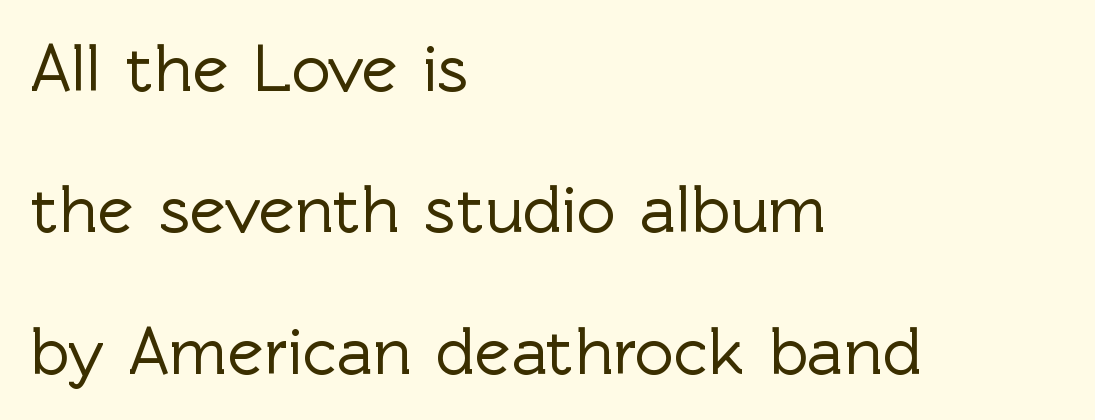
Each row of text sits above clean, open space. Horizontally, the lines are justified to the leading edge only. You could fit nearly another row in the gap between these rows. Note the varied advance widths — an 'i' is clearly narrower than an 'm'.
